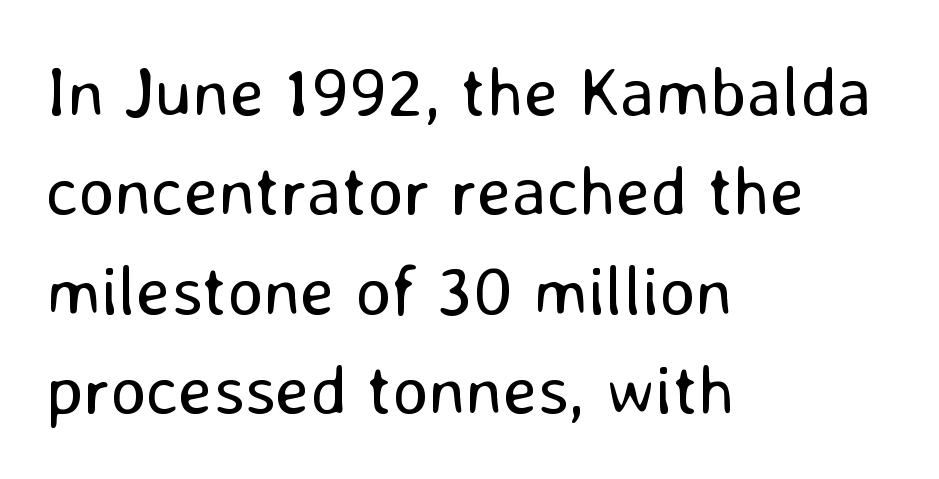
Q: Is the text bold? A: No.
Q: Is the text italic (slanted)? A: No, it is upright.
Q: Is the typeface a serif or a sans-serif typeface? A: Sans-serif.
Q: Is the text underlined? A: No.
Q: How is the paragraph aligned? A: Left-aligned.
Q: Is the spacing between letters normal or unusually wide? A: Normal.
Q: Is the spacing between lines tight, normal or loose? A: Normal.
Q: Width (condensed, normal, or wide)? A: Normal.
Q: Stroke contrast? A: Low.
Q: x-height? A: Medium.
Q: Monospaced? A: No.
